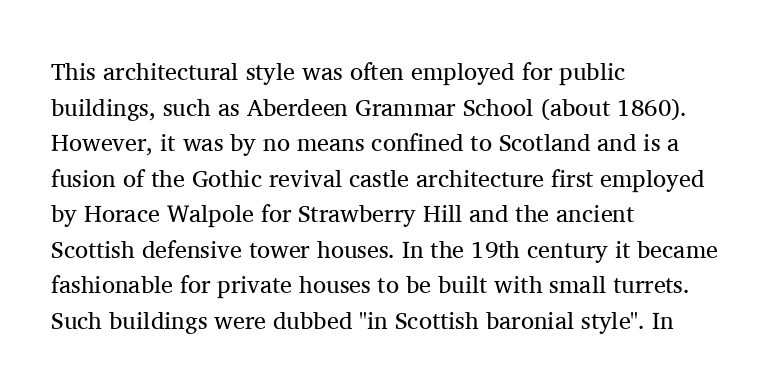
The image shows 24 px text type, upright; set left-aligned, normal line spacing (1.48x), normal letter spacing, not underlined.
